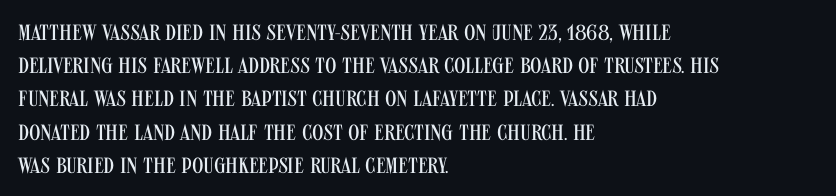
Q: Is the text bold? A: No.
Q: Is the text italic (slanted)? A: No, it is upright.
Q: Is the text underlined? A: No.
Q: How is the paragraph aligned? A: Left-aligned.
Q: Is the spacing between letters normal or unusually wide? A: Normal.
Q: Is the spacing between lines tight, normal or loose? A: Normal.
